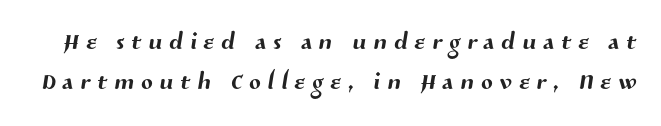
{"serif": "no", "width": "normal", "stroke_contrast": "medium", "x_height": "medium", "monospaced": "no", "underline": "no", "line_spacing_ratio": 1.18, "letter_spacing": "wide", "letter_spacing_em": 0.21, "glyph_px": 34}
